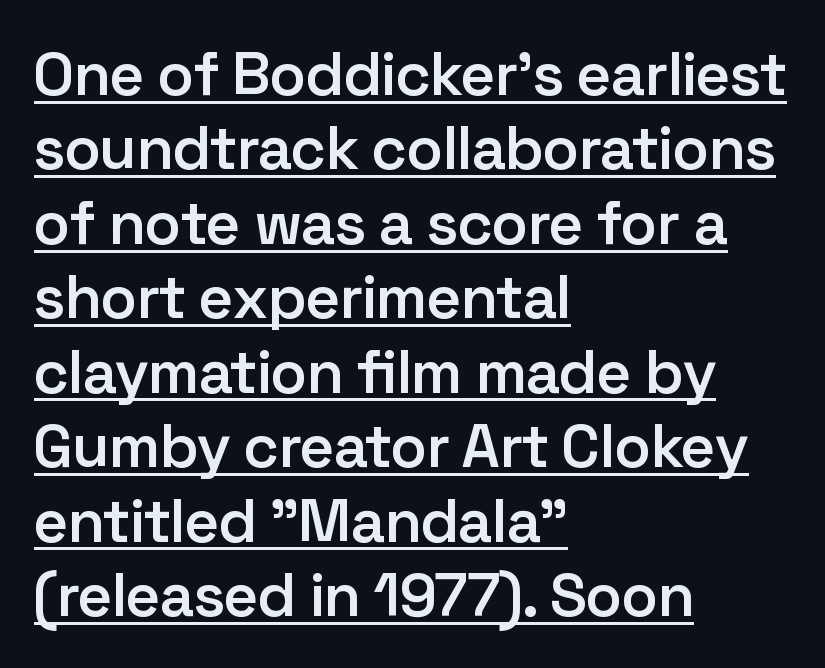
Short and long lines alike share a common starting point at left. Heft: intermediate — a semibold. This rendering employs a face without finishing strokes, i.e., a sans-serif. Is there an underline? Yes — a line sits under the letters. This rendering leaves character spacing at its baseline value. Is there any slant? The stems are plumb.
